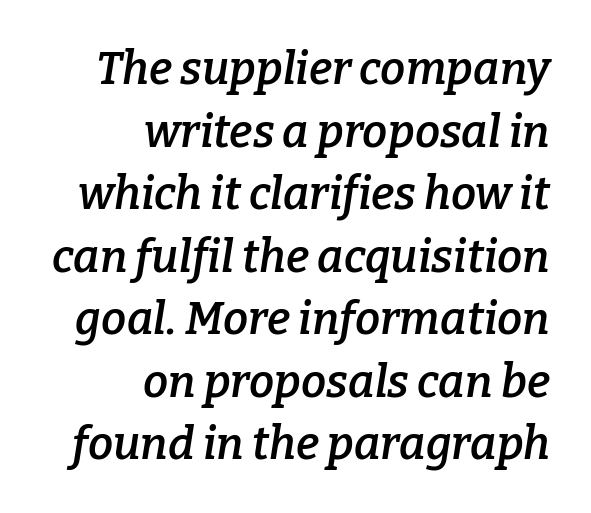
What stands out about the letter spacing? Nothing — it is the standard amount. The setting favours the right margin, as signatures and pull-quotes sometimes do. The face used here is proportionally spaced, like ordinary book or web type. This is serif lettering, the kind often seen in printed books. Descenders hang freely into open space.
